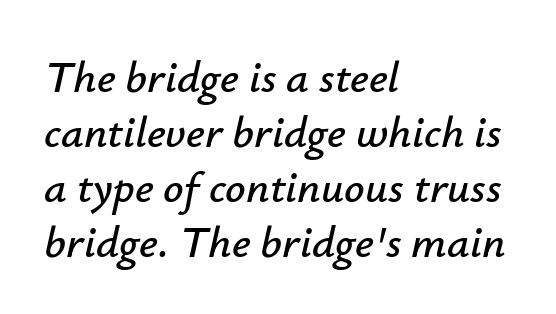
Q: Is the text italic (slanted)? A: Yes, it leans right by about 12 degrees.
Q: Is the text underlined? A: No.
Q: How is the paragraph aligned? A: Left-aligned.
Q: Is the spacing between letters normal or unusually wide? A: Normal.
Q: Width (condensed, normal, or wide)? A: Normal.
Q: Stroke contrast? A: Low.
Q: x-height? A: Small.
Q: Monospaced? A: No.
